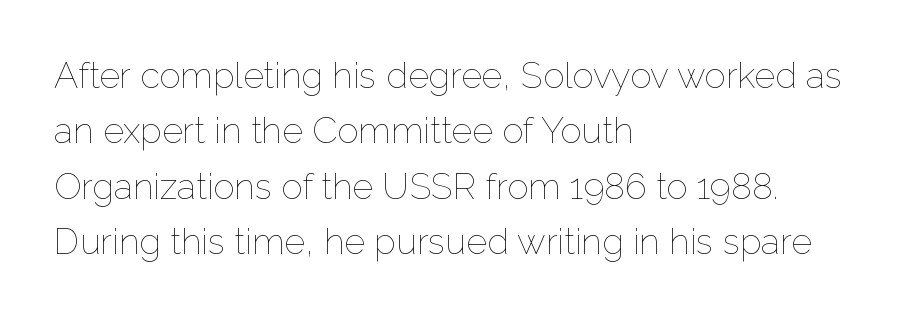
The image shows 36 px thin type, upright; set left-aligned, normal line spacing (1.54x), normal letter spacing, not underlined; low stroke contrast and a medium x-height.
